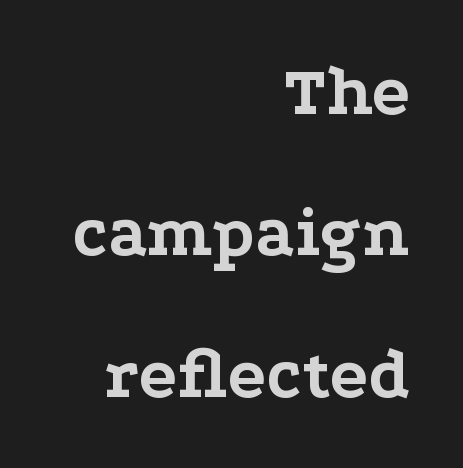
{"serif": "yes", "italic": "no", "bold": "yes", "weight": "bold", "width": "wide", "stroke_contrast": "low", "x_height": "medium", "monospaced": "no", "underline": "no", "align": "right", "line_spacing": "loose", "line_spacing_ratio": 1.99, "letter_spacing": "normal", "letter_spacing_em": 0.0, "glyph_px": 71}
